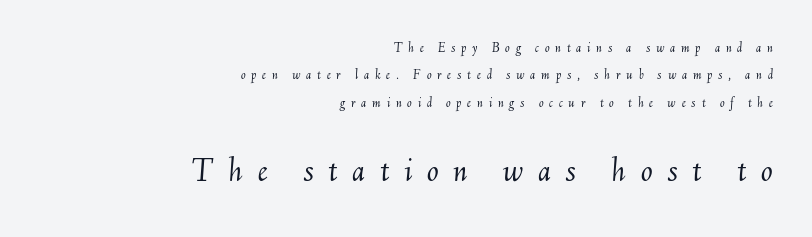
The image shows 35 px light type, italic (leaning right); set right-aligned, loose line spacing (1.95x), unusually wide letter spacing (+0.41 em), not underlined; the second (bottom) block is 2.5x larger; medium stroke contrast and a small x-height.
